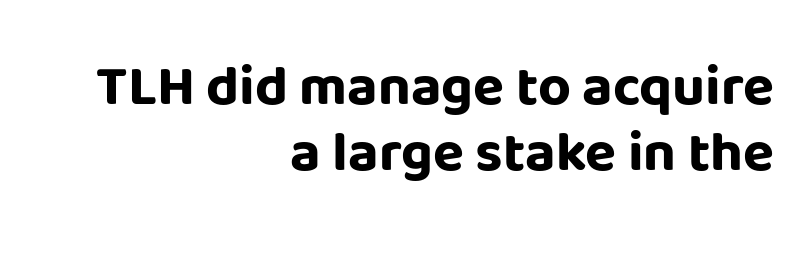
The designer went with a sans here, leaving each stem footless. Posture: upright roman. The text block is weighted toward the right margin, trailing off unevenly leftward. Does the weight exceed regular? Yes, all the way to bold. The gaps between neighbouring characters are ordinary and unremarkable. Character widths vary here, with narrow letters taking less room than wide ones.
